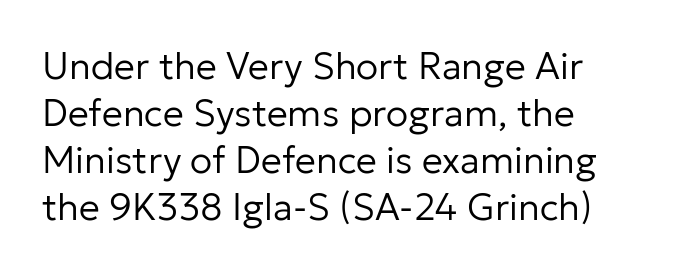
Q: Is the text bold? A: No.
Q: Is the text italic (slanted)? A: No, it is upright.
Q: Is the typeface a serif or a sans-serif typeface? A: Sans-serif.
Q: Is the text underlined? A: No.
Q: How is the paragraph aligned? A: Left-aligned.
Q: Is the spacing between letters normal or unusually wide? A: Normal.
Q: Is the spacing between lines tight, normal or loose? A: Normal.
Q: Width (condensed, normal, or wide)? A: Normal.
Q: Stroke contrast? A: Low.
Q: x-height? A: Medium.
Q: Monospaced? A: No.
